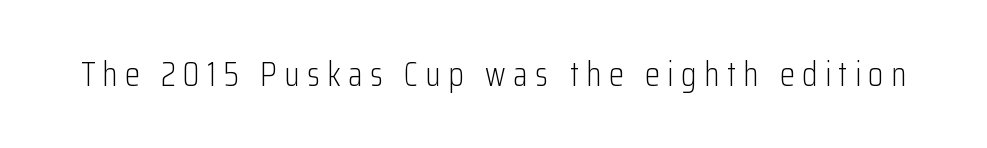
It's the straight-up-and-down kind of type. A typesetter would call this proportional, since set widths differ per character. The type is letterspaced generously, with wide tracking. Anything drawn beneath the words? Only blank space.
